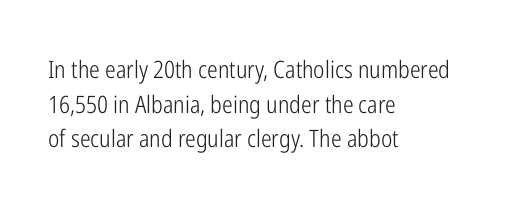
The image shows 24 px text type, upright; set left-aligned, normal line spacing (1.44x), normal letter spacing, not underlined.
